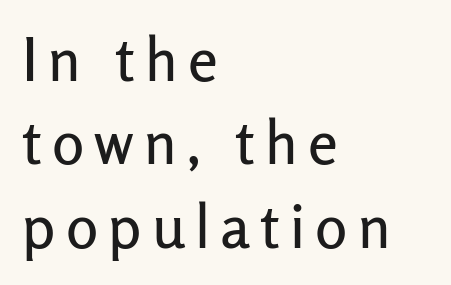
{"serif": "no", "italic": "no", "width": "normal", "stroke_contrast": "low", "x_height": "medium", "monospaced": "no", "underline": "no", "align": "left", "line_spacing": "normal", "line_spacing_ratio": 1.39, "glyph_px": 60}
